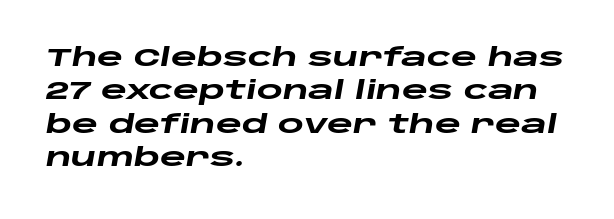
{"italic": "yes", "lean": "right", "slant_degrees": 10, "bold": "yes", "underline": "no", "align": "left", "line_spacing": "normal", "line_spacing_ratio": 1.34, "letter_spacing": "normal", "letter_spacing_em": 0.0, "glyph_px": 25}
